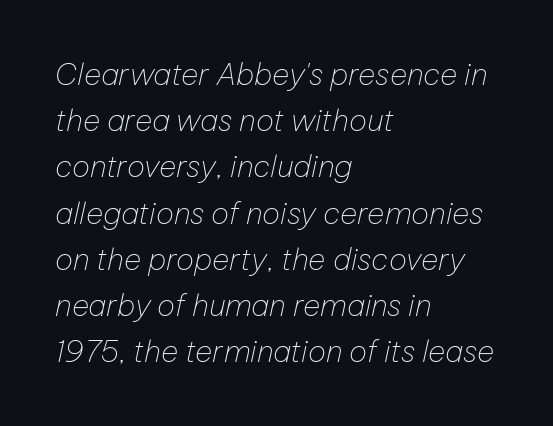
The image shows 30 px thin type, italic (leaning right); set left-aligned, normal line spacing (1.54x), normal letter spacing, not underlined; low stroke contrast and a medium x-height.
